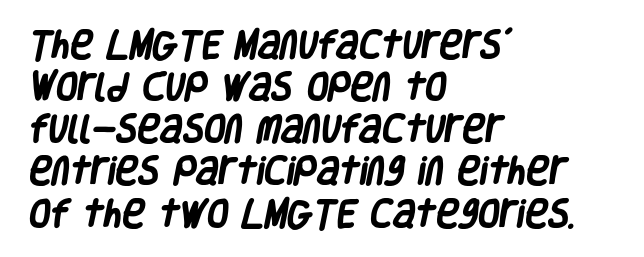
The image shows 31 px heavy, condensed sans-serif type; set left-aligned, normal line spacing (1.36x), normal letter spacing, not underlined; low stroke contrast and a large x-height.
